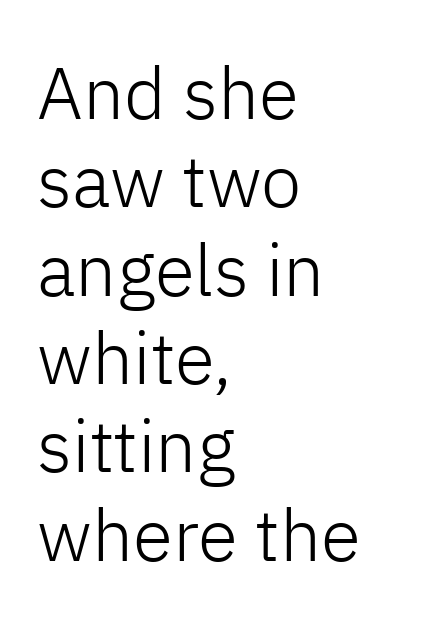
The image shows 73 px light sans-serif type, upright; set left-aligned, line spacing 1.21x, normal letter spacing, not underlined; low stroke contrast and a medium x-height.
